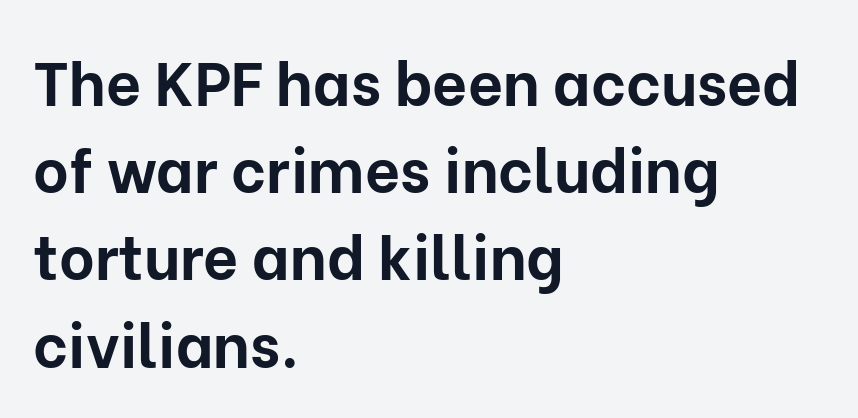
The image shows 61 px bold sans-serif type, upright; set left-aligned, normal line spacing (1.43x), normal letter spacing, not underlined; low stroke contrast and a medium x-height.
